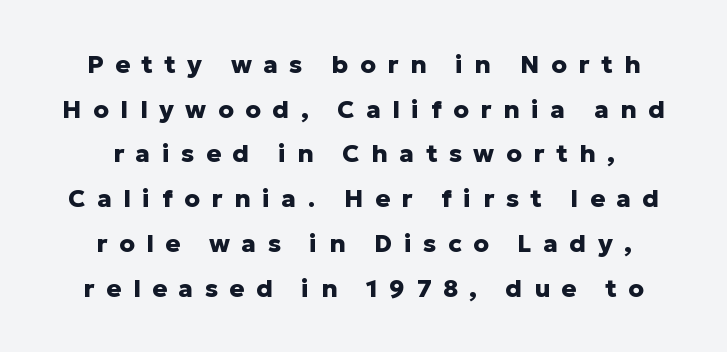
{"italic": "no", "bold": "yes", "underline": "no", "align": "center", "line_spacing_ratio": 1.79, "letter_spacing": "wide", "letter_spacing_em": 0.46, "glyph_px": 25}
